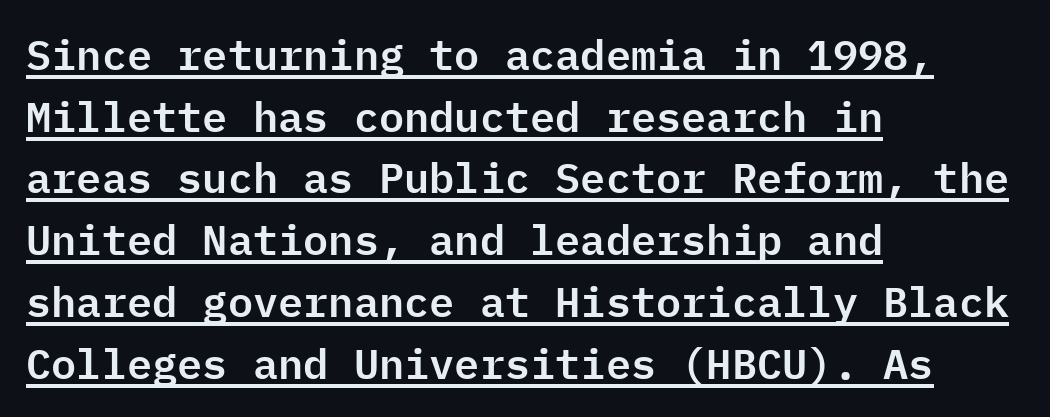
Q: Is the text italic (slanted)? A: No, it is upright.
Q: Is the typeface a serif or a sans-serif typeface? A: Sans-serif.
Q: Is the text underlined? A: Yes.
Q: How is the paragraph aligned? A: Left-aligned.
Q: Is the spacing between letters normal or unusually wide? A: Normal.
Q: Is the spacing between lines tight, normal or loose? A: Normal.
Q: Width (condensed, normal, or wide)? A: Normal.
Q: Stroke contrast? A: Low.
Q: x-height? A: Medium.
Q: Monospaced? A: Yes.
